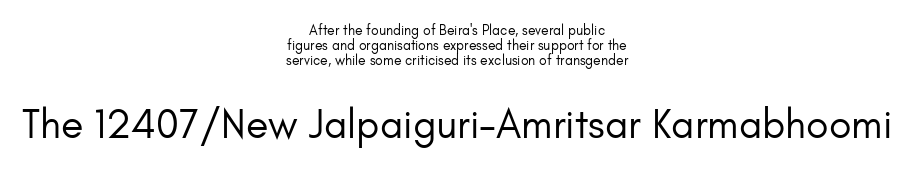
Q: Is the text bold? A: No.
Q: Is the text italic (slanted)? A: No, it is upright.
Q: Is the typeface a serif or a sans-serif typeface? A: Sans-serif.
Q: Is the text underlined? A: No.
Q: How is the paragraph aligned? A: Centered.
Q: Is the spacing between letters normal or unusually wide? A: Normal.
Q: Is the spacing between lines tight, normal or loose? A: Tight.
Q: Which block of text is set in a larger size, the first (top) or the second (bottom)? A: The second (bottom) one.
Q: Width (condensed, normal, or wide)? A: Normal.
Q: Stroke contrast? A: Low.
Q: x-height? A: Small.
Q: Monospaced? A: No.
